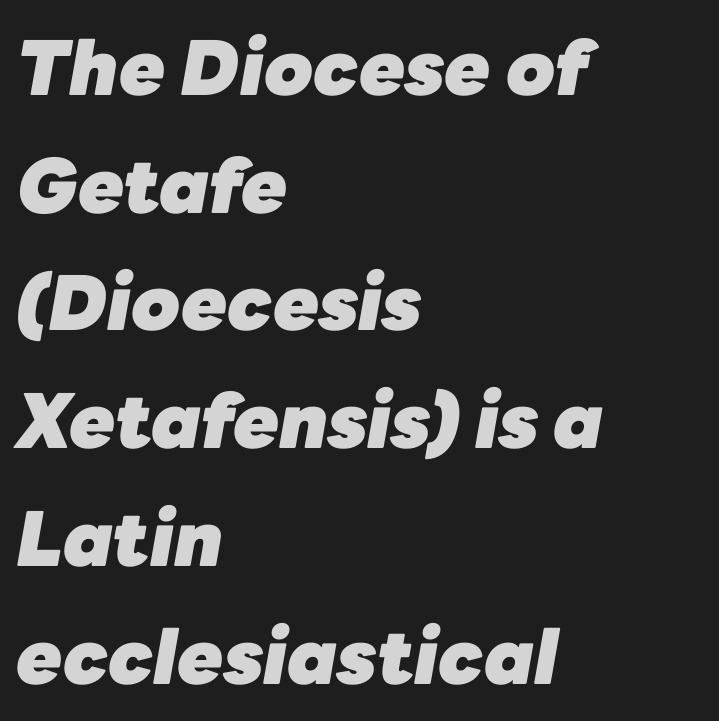
{"italic": "yes", "lean": "right", "slant_degrees": 10, "bold": "yes", "weight": "heavy", "width": "normal", "stroke_contrast": "low", "x_height": "medium", "monospaced": "no", "underline": "no", "align": "left", "line_spacing": "normal", "line_spacing_ratio": 1.57, "letter_spacing": "normal", "letter_spacing_em": 0.0, "glyph_px": 75}
